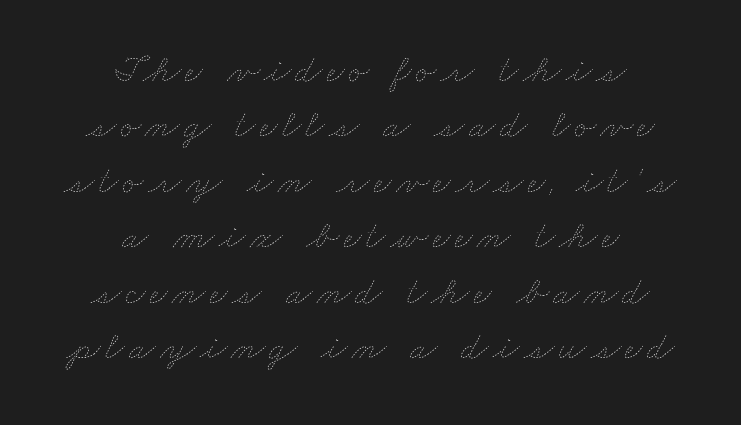
Q: Is the text bold? A: No.
Q: Is the text underlined? A: No.
Q: How is the paragraph aligned? A: Centered.
Q: Is the spacing between lines tight, normal or loose? A: Normal.
Q: Width (condensed, normal, or wide)? A: Wide.
Q: Stroke contrast? A: Low.
Q: x-height? A: Small.
Q: Monospaced? A: No.
